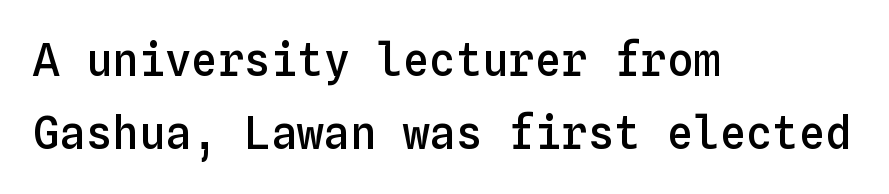
Visually the block forms a straight wall on the left and a jagged coastline on the right. Bare-footed words on every line. The face used here is monospaced, like something from a code editor. This sample uses plain, unmodified letter spacing. Leading matches the norm, producing a regular column. As a designer I'd log this as weight 600, semibold.
